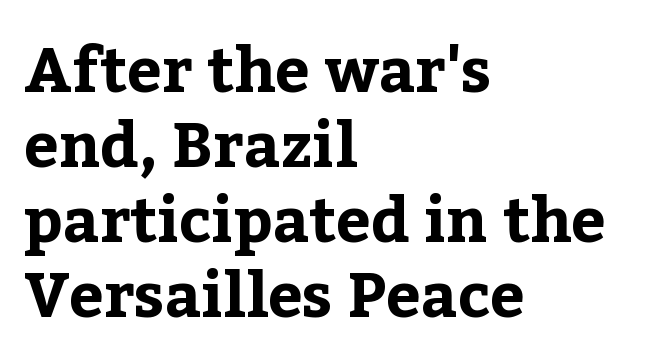
Here the designer chose a conventional face with non-uniform glyph widths. If you drew a ruler down the left edge, every line would touch it. Posture: vertical. Caption: standard tracking, unaltered.
